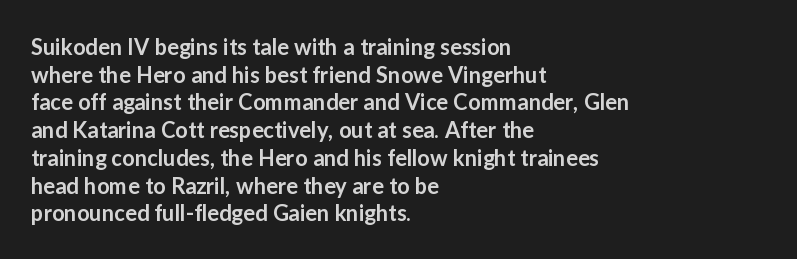
The image shows 22 px text type, upright; set left-aligned, normal line spacing (1.26x), normal letter spacing, not underlined.
